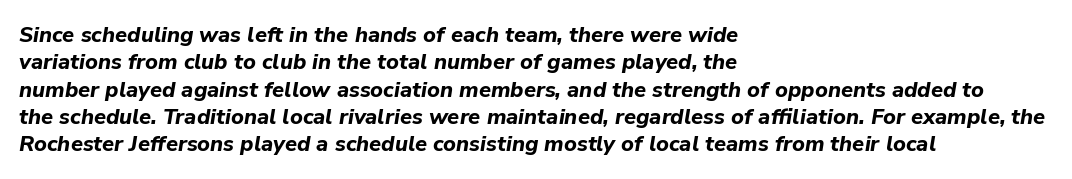
Heavy, bold letterforms. A bare baseline throughout the passage. The glyphs look as if they've been sheared to an angle. Compared with typical body copy, the letter spacing here is the same. One-word summary of the alignment: left.
